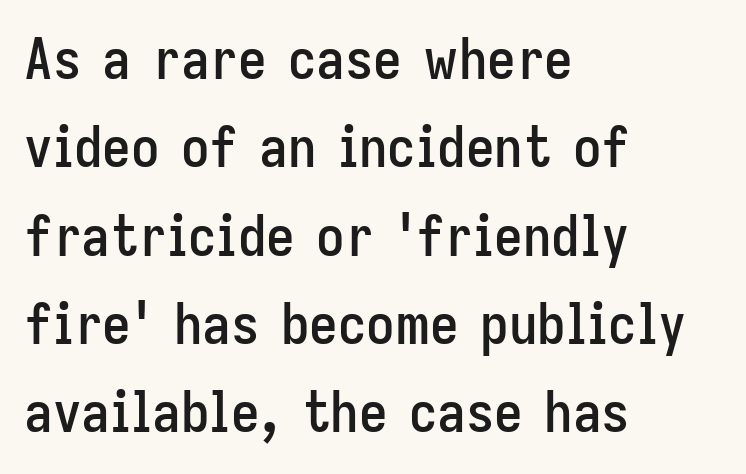
The image shows 57 px condensed sans-serif type, upright; set left-aligned, normal line spacing (1.55x), normal letter spacing, not underlined; low stroke contrast and a medium x-height.
